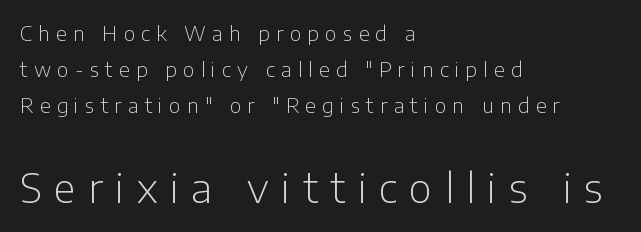
The text block is weighted toward the left margin, trailing off unevenly rightward. What kind of face is this? One without serifs — a sans. Caption: expanded tracking, letters set apart. The face used here is proportionally spaced, like ordinary book or web type. No letter is thick-stroked: the sample isn't bold.
